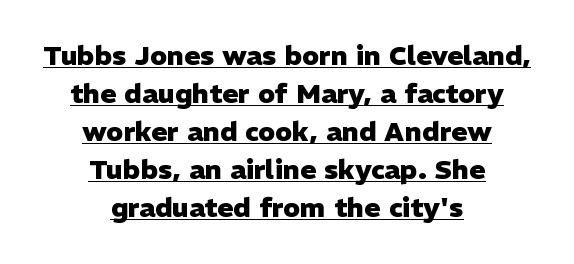
The vertical gap from one line to the next is medium. Do the letters lean? They stand straight. Is the type bold? Yes — the strokes are clearly thick and heavy. A typographer would call this underscored text. The rag falls on both sides of this text block equally. What stands out about the letter spacing? Nothing — it is the standard amount.
